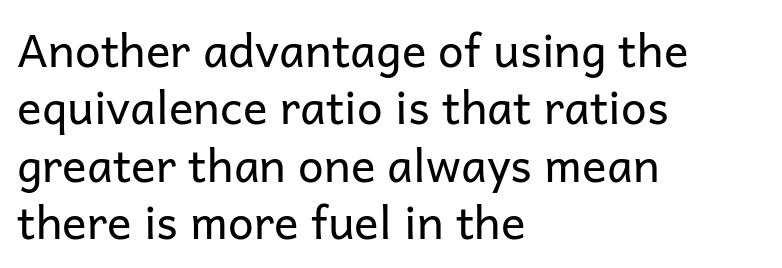
{"serif": "no", "italic": "no", "bold": "no", "weight": "regular", "width": "normal", "stroke_contrast": "low", "x_height": "medium", "monospaced": "no", "underline": "no", "align": "left", "line_spacing": "normal", "line_spacing_ratio": 1.25, "letter_spacing": "normal", "letter_spacing_em": 0.0, "glyph_px": 46}
